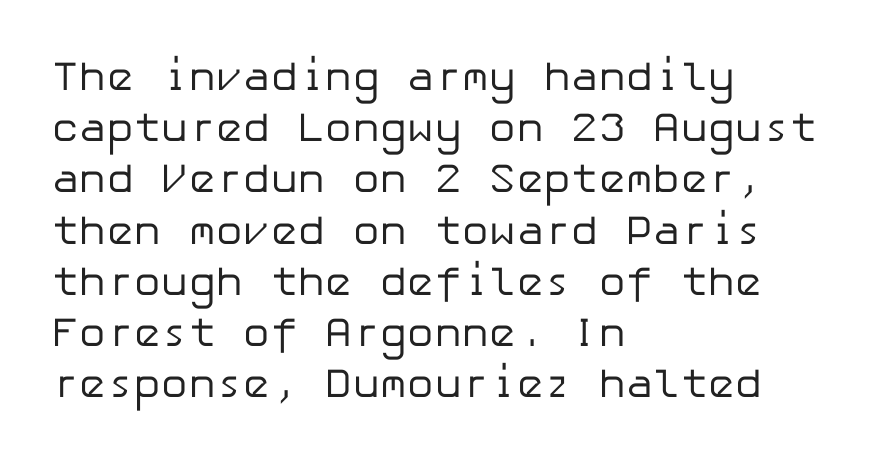
Q: Is the text bold? A: No.
Q: Is the text italic (slanted)? A: No, it is upright.
Q: Is the typeface a serif or a sans-serif typeface? A: Sans-serif.
Q: Is the text underlined? A: No.
Q: How is the paragraph aligned? A: Left-aligned.
Q: Is the spacing between letters normal or unusually wide? A: Normal.
Q: Is the spacing between lines tight, normal or loose? A: Normal.
Q: Width (condensed, normal, or wide)? A: Normal.
Q: Stroke contrast? A: Low.
Q: x-height? A: Medium.
